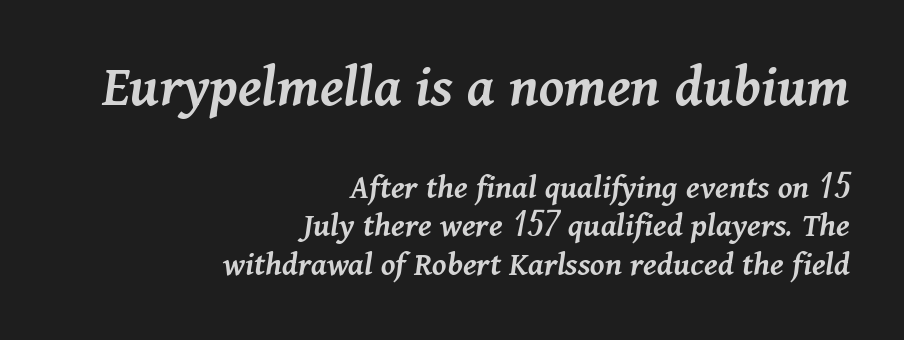
{"italic": "yes", "lean": "right", "slant_degrees": 11, "bold": "semi", "weight": "semibold", "width": "normal", "stroke_contrast": "medium", "x_height": "medium", "monospaced": "no", "underline": "no", "align": "right", "line_spacing": "tight", "line_spacing_ratio": 1.09, "letter_spacing": "normal", "letter_spacing_em": 0.0, "larger_block": "first", "size_ratio": 1.74, "glyph_px": 61}
